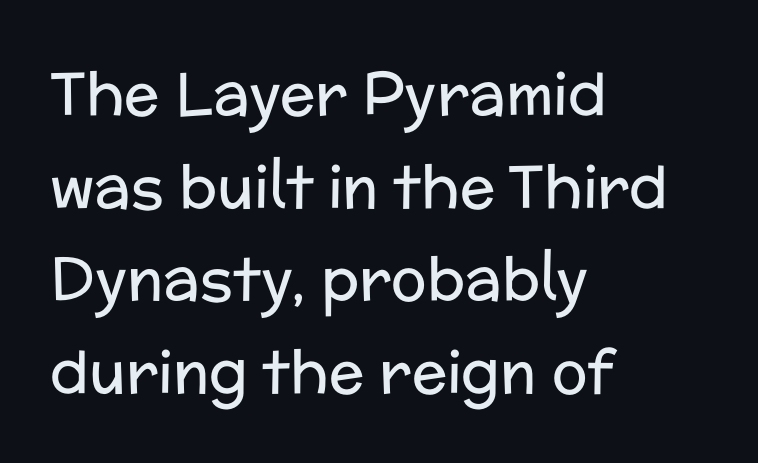
The image shows 59 px regular-weight sans-serif type, upright; set left-aligned, normal line spacing (1.57x), normal letter spacing, not underlined; low stroke contrast and a medium x-height.
